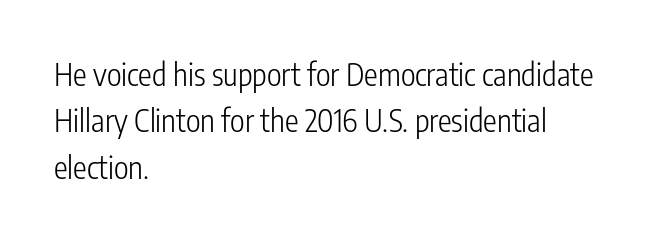
Q: Is the text bold? A: No.
Q: Is the text italic (slanted)? A: No, it is upright.
Q: Is the typeface a serif or a sans-serif typeface? A: Sans-serif.
Q: Is the text underlined? A: No.
Q: How is the paragraph aligned? A: Left-aligned.
Q: Is the spacing between letters normal or unusually wide? A: Normal.
Q: Is the spacing between lines tight, normal or loose? A: Normal.
Q: Width (condensed, normal, or wide)? A: Condensed.
Q: Stroke contrast? A: Low.
Q: x-height? A: Medium.
Q: Monospaced? A: No.
